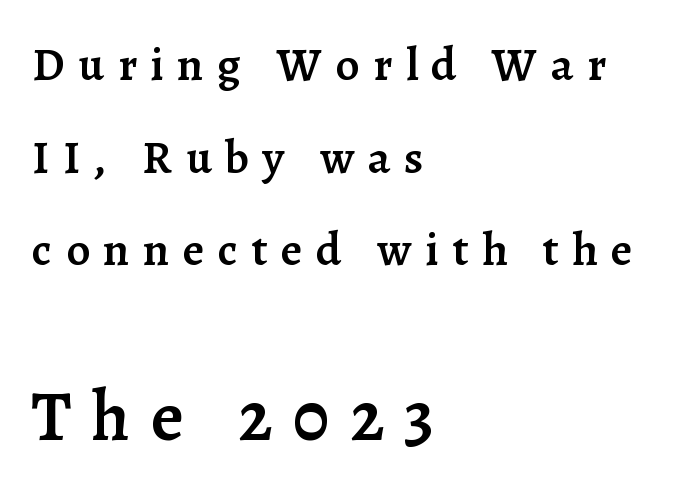
Q: Is the text bold? A: Semi-bold.
Q: Is the text italic (slanted)? A: No, it is upright.
Q: Is the typeface a serif or a sans-serif typeface? A: Serif.
Q: Is the text underlined? A: No.
Q: How is the paragraph aligned? A: Left-aligned.
Q: Is the spacing between letters normal or unusually wide? A: Unusually wide.
Q: Is the spacing between lines tight, normal or loose? A: Loose.
Q: Which block of text is set in a larger size, the first (top) or the second (bottom)? A: The second (bottom) one.
Q: Width (condensed, normal, or wide)? A: Normal.
Q: Stroke contrast? A: Low.
Q: x-height? A: Medium.
Q: Monospaced? A: No.
